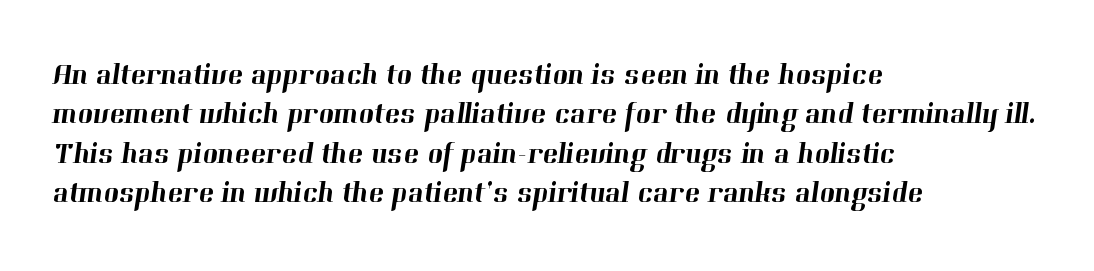
{"serif": "yes", "width": "normal", "stroke_contrast": "high", "x_height": "medium", "monospaced": "no", "underline": "no", "align": "left", "line_spacing": "normal", "line_spacing_ratio": 1.36, "letter_spacing": "normal", "letter_spacing_em": 0.0, "glyph_px": 29}
